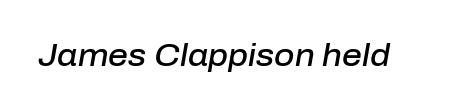
This sample uses plain, unmodified letter spacing. The space directly below the letters is spotless. Think of a printed novel: that variable character pitch is what you see here. The typography opts for an oblique posture over an upright one.
